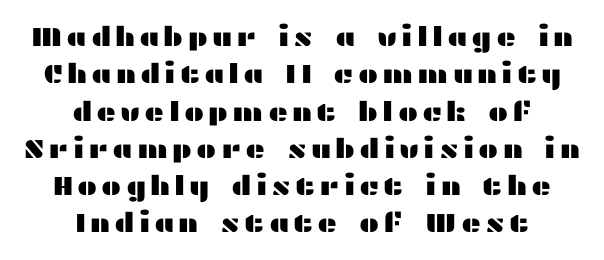
Is there much room between lines? A standard amount, neither cramped nor airy. Letters rest on an invisible, unmarked baseline. A centered setting, common on invitations and titles, is used for this passage. The font's upright variant was chosen for this text.
